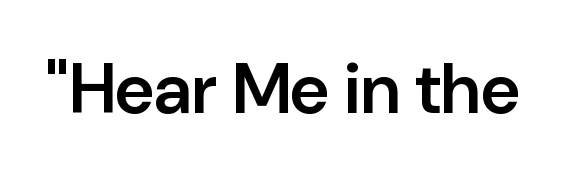
The image shows 70 px semibold sans-serif type, upright; set normal letter spacing, not underlined; low stroke contrast and a medium x-height.
